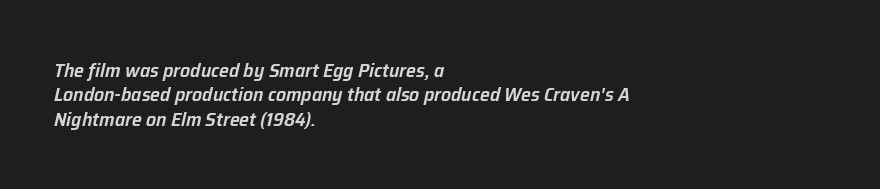
The image shows 20 px text type, italic (leaning right); set left-aligned, line spacing 1.22x, normal letter spacing, not underlined.
